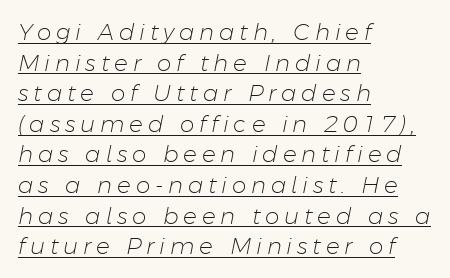
{"italic": "yes", "lean": "right", "slant_degrees": 11, "bold": "no", "underline": "yes", "align": "left", "line_spacing": "normal", "line_spacing_ratio": 1.33, "letter_spacing": "wide", "letter_spacing_em": 0.21, "glyph_px": 23}
